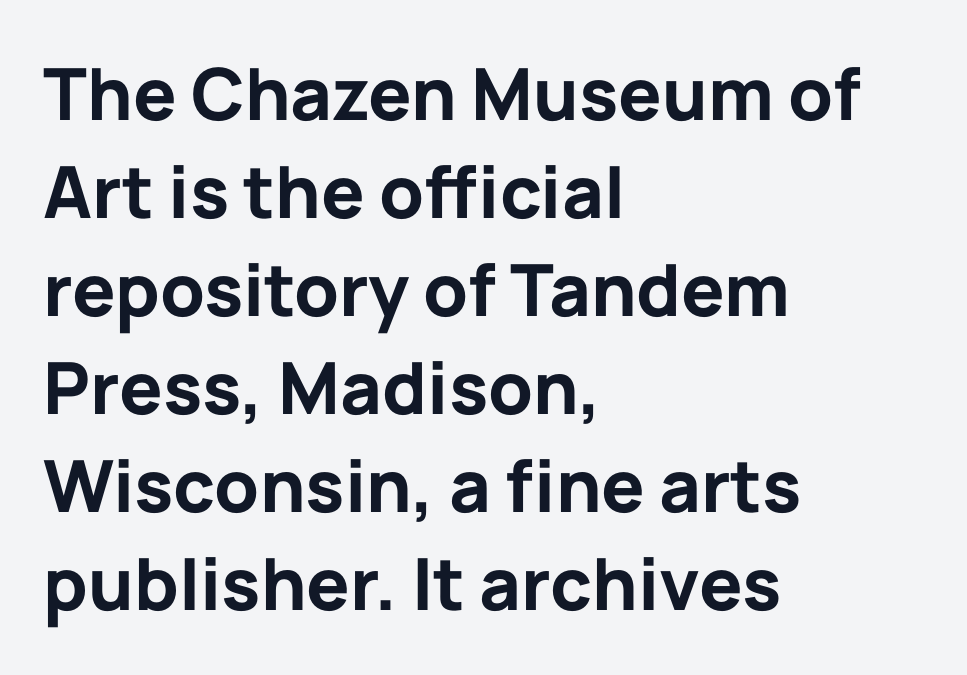
Q: Is the text bold? A: Yes.
Q: Is the text italic (slanted)? A: No, it is upright.
Q: Is the typeface a serif or a sans-serif typeface? A: Sans-serif.
Q: Is the text underlined? A: No.
Q: How is the paragraph aligned? A: Left-aligned.
Q: Is the spacing between letters normal or unusually wide? A: Normal.
Q: Is the spacing between lines tight, normal or loose? A: Normal.
Q: Width (condensed, normal, or wide)? A: Normal.
Q: Stroke contrast? A: Low.
Q: x-height? A: Medium.
Q: Monospaced? A: No.
